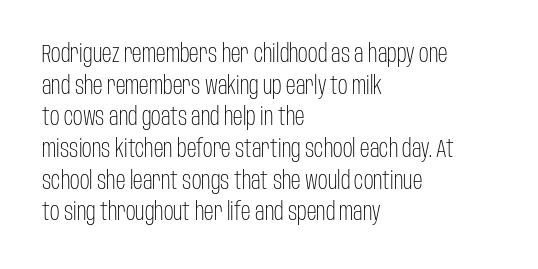
{"italic": "no", "bold": "no", "underline": "no", "align": "left", "line_spacing": "normal", "line_spacing_ratio": 1.32, "letter_spacing": "normal", "letter_spacing_em": 0.0, "glyph_px": 24}
